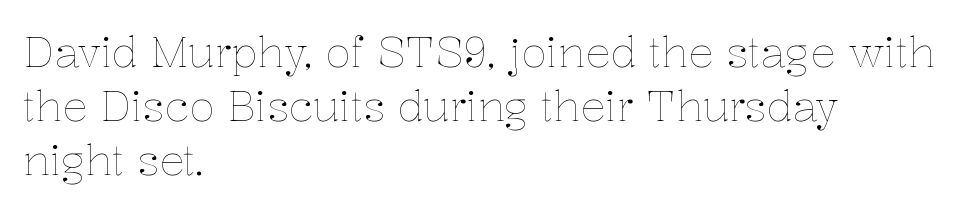
{"italic": "no", "bold": "no", "weight": "thin", "width": "normal", "stroke_contrast": "low", "x_height": "medium", "monospaced": "no", "underline": "no", "align": "left", "line_spacing": "normal", "line_spacing_ratio": 1.28, "letter_spacing": "normal", "letter_spacing_em": 0.0, "glyph_px": 42}
